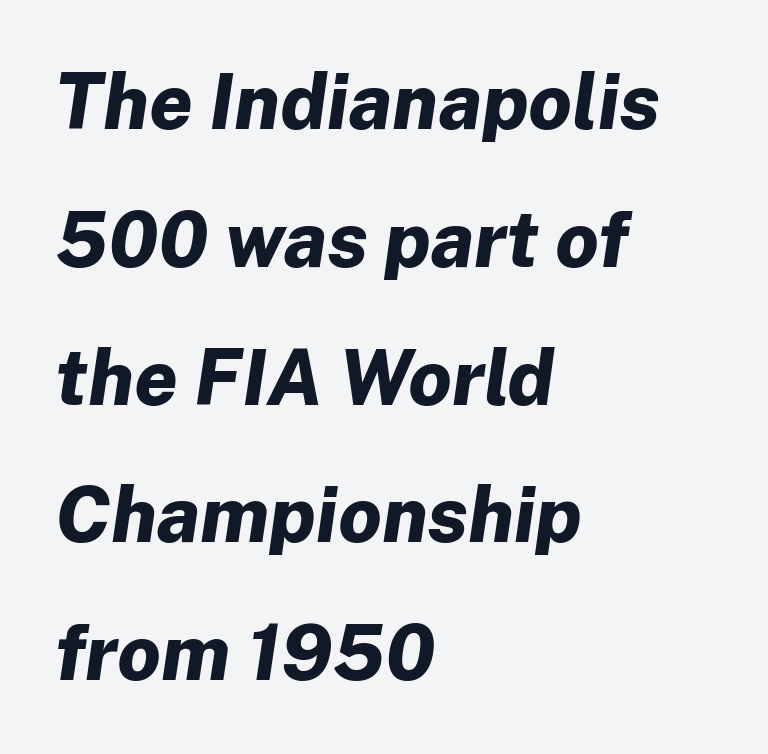
Each line starts at the same left margin while the right side varies. What weight is shown? A full bold with thick strokes. Decoration check: the copy has no underline. The rendering applies a slant to the glyphs. A typesetter would call this zero additional tracking.
